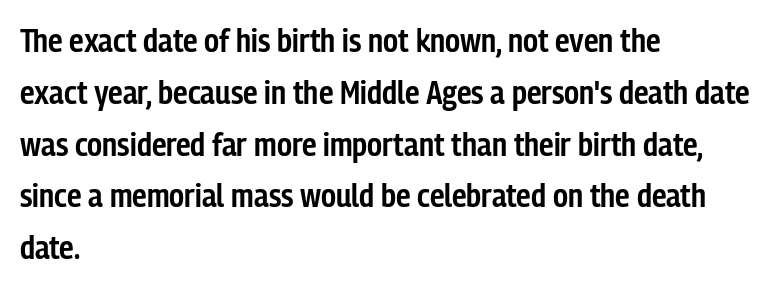
The image shows 33 px semibold, condensed sans-serif type, upright; set left-aligned, normal line spacing (1.57x), normal letter spacing, not underlined; low stroke contrast and a medium x-height.
